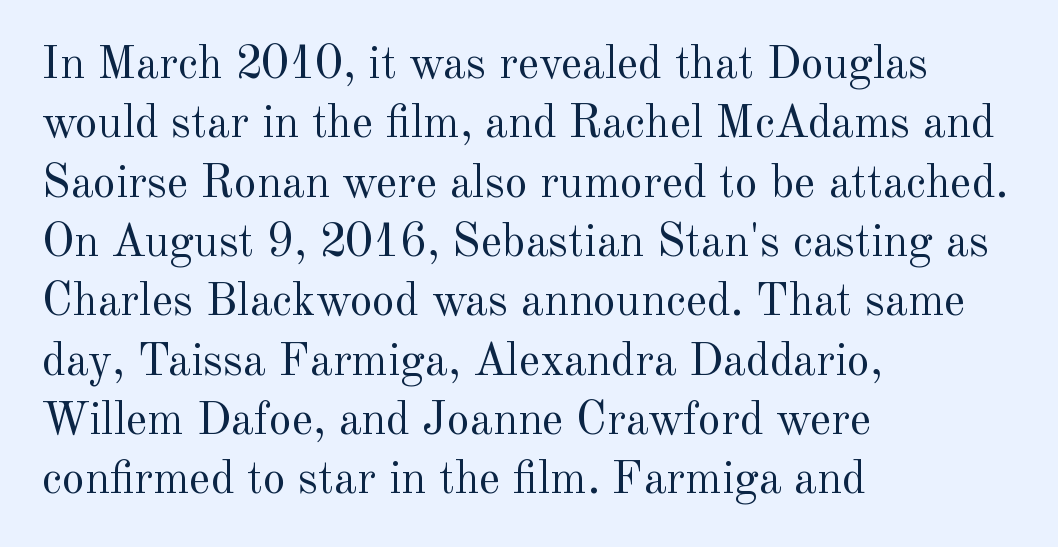
The image shows 46 px regular-weight serif type, upright; set left-aligned, normal line spacing (1.29x), normal letter spacing, not underlined; a small x-height.
